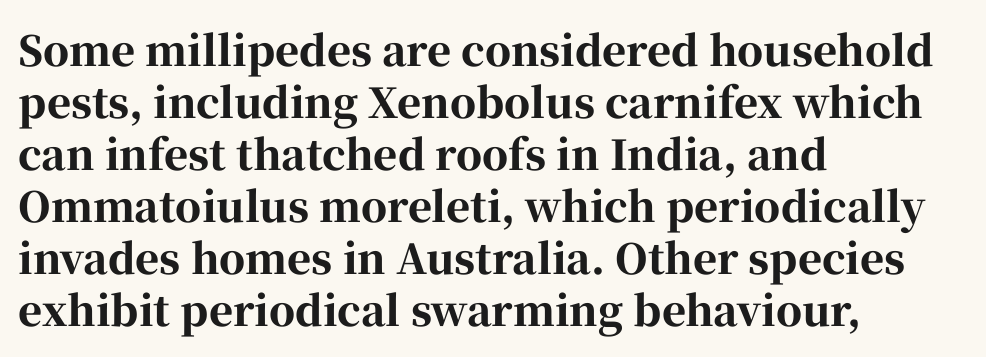
{"serif": "yes", "italic": "no", "bold": "yes", "weight": "bold", "width": "normal", "stroke_contrast": "high", "x_height": "medium", "monospaced": "no", "underline": "no", "align": "left", "line_spacing": "normal", "line_spacing_ratio": 1.27, "letter_spacing": "normal", "letter_spacing_em": 0.0, "glyph_px": 41}
